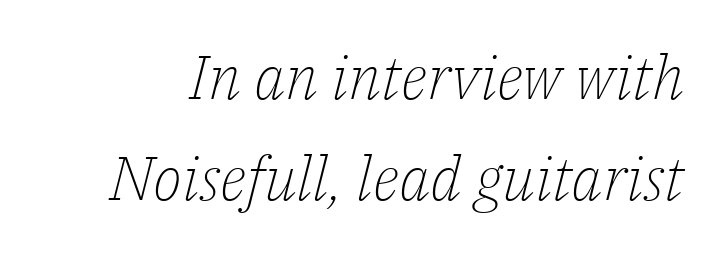
The characters display serif detailing at their extremities. If you measured baseline to baseline, you'd find a middling distance. Ink coverage per letter is moderate at most. The type is set solid horizontally, with unmodified tracking.
